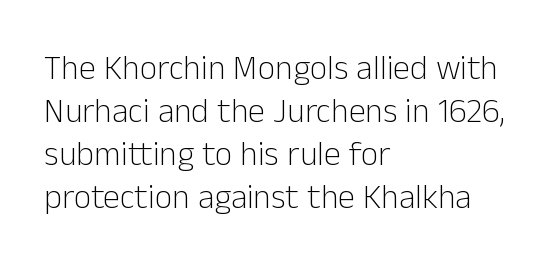
Q: Is the text bold? A: No.
Q: Is the text italic (slanted)? A: No, it is upright.
Q: Is the typeface a serif or a sans-serif typeface? A: Sans-serif.
Q: Is the text underlined? A: No.
Q: How is the paragraph aligned? A: Left-aligned.
Q: Is the spacing between letters normal or unusually wide? A: Normal.
Q: Is the spacing between lines tight, normal or loose? A: Normal.
Q: Width (condensed, normal, or wide)? A: Normal.
Q: Stroke contrast? A: Low.
Q: x-height? A: Medium.
Q: Monospaced? A: No.
